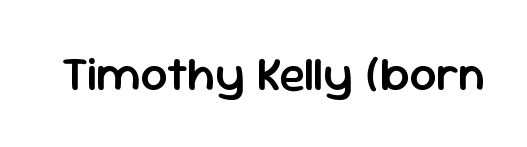
The image shows 48 px semibold sans-serif type, upright; set normal letter spacing, not underlined; low stroke contrast and a medium x-height.
